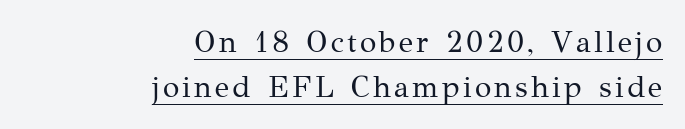
Line ends are locked; line starts wander. The leading is moderate, giving the passage an even texture. You can tell from the footed stems that serif type was used. Think of a printed novel: that variable character pitch is what you see here. The typography opts for an upright posture over an oblique one.
